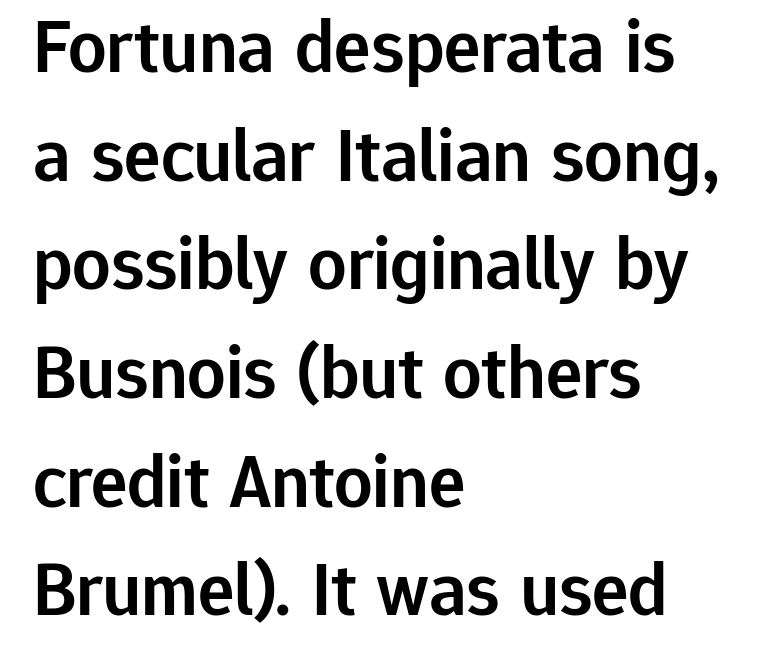
A typesetter would label this face a sans. Normally led — the rows are evenly, conventionally spaced. The type is set solid horizontally, with unmodified tracking. When letters stand straight like this, we call the style roman or upright. Leftover space on each line is placed entirely after the last word. The baseline area is clear.
